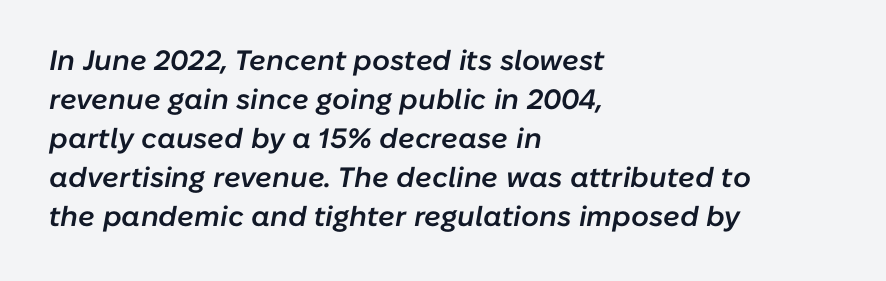
The image shows 28 px semibold type, italic (leaning right); set left-aligned, normal line spacing (1.39x), normal letter spacing, not underlined; low stroke contrast and a medium x-height.
